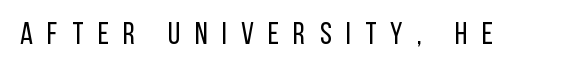
The horizontal fit of the characters is loose and conspicuously gappy. Rule under the text: the space is simply empty. The glyphs in this specimen are sans serif. No chunkiness to these letters — they're not bold. The lettering holds an erect, upright posture throughout.
